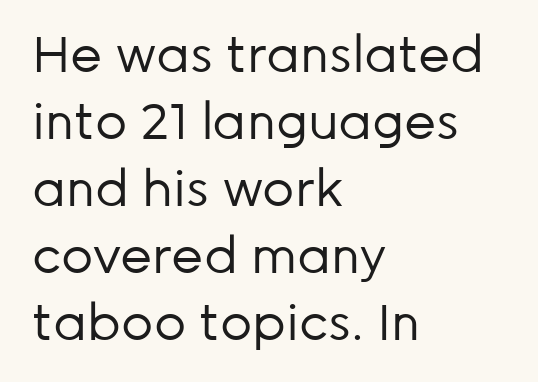
The image shows 50 px regular-weight sans-serif type, upright; set left-aligned, normal line spacing (1.34x), normal letter spacing, not underlined; low stroke contrast and a medium x-height.
